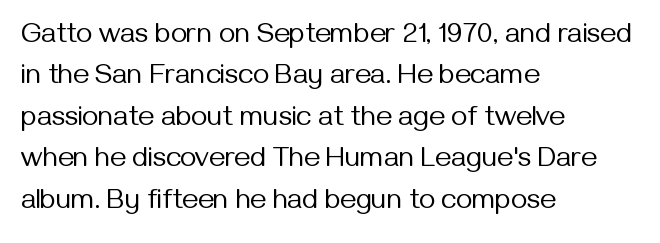
The image shows 28 px regular-weight sans-serif type, upright; set left-aligned, normal line spacing (1.48x), normal letter spacing, not underlined; medium stroke contrast and a medium x-height.
